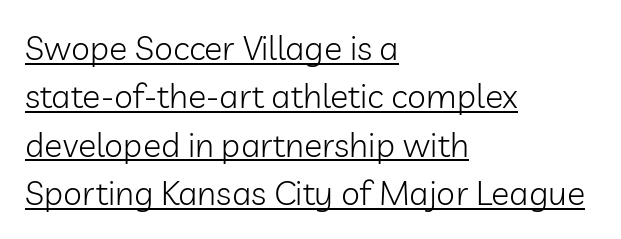
{"serif": "no", "italic": "no", "bold": "no", "weight": "light", "width": "normal", "stroke_contrast": "low", "x_height": "medium", "monospaced": "no", "underline": "yes", "align": "left", "line_spacing": "normal", "line_spacing_ratio": 1.42, "letter_spacing": "normal", "letter_spacing_em": 0.0, "glyph_px": 34}
